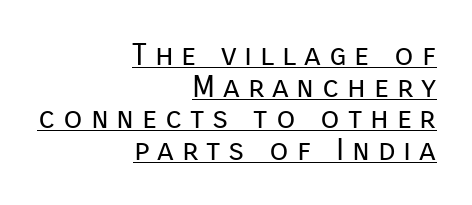
The rendering anchors every line to the right-hand side. Underlined type. Examine the stroke ends and you'll find no serifs. There is plenty of visible air inserted between adjacent glyphs. Notice how descenders almost collide with the ascenders below — that's tight leading.
